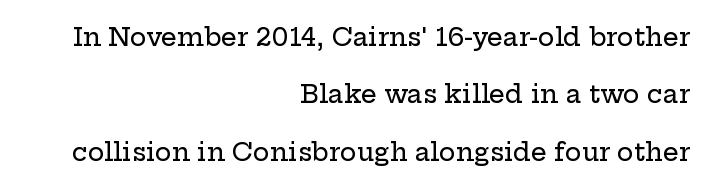
{"italic": "no", "underline": "no", "align": "right", "line_spacing": "loose", "line_spacing_ratio": 2.3, "letter_spacing": "normal", "letter_spacing_em": 0.0, "glyph_px": 25}
